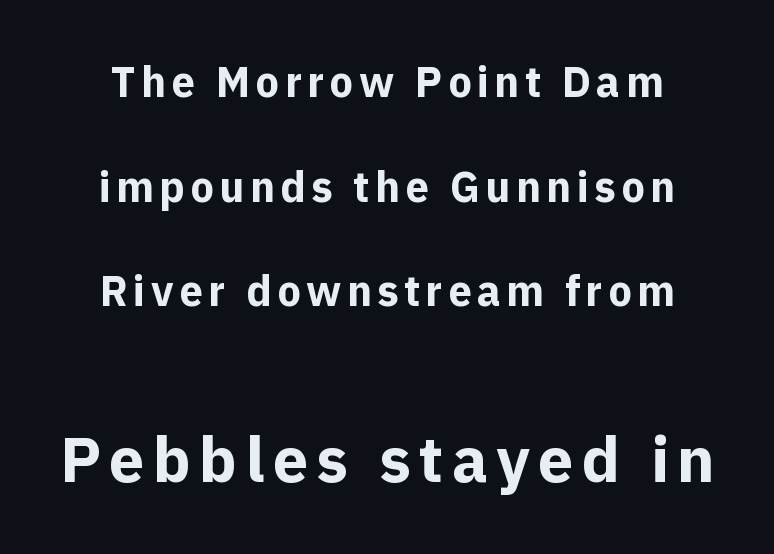
The image shows 63 px bold sans-serif type, upright; set loose line spacing (2.49x), not underlined; the second (bottom) block is 1.5x larger; a medium x-height.
